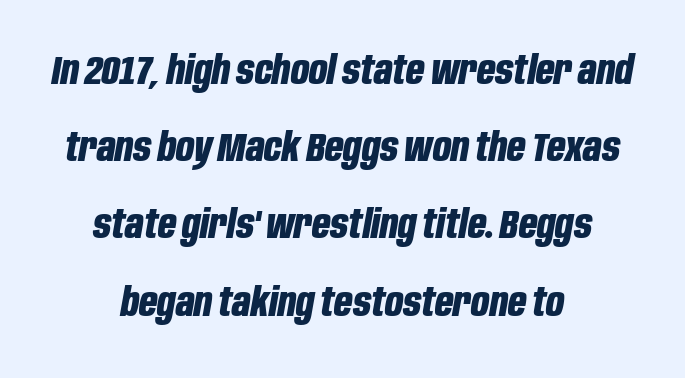
Q: Is the text bold? A: Yes.
Q: Is the text italic (slanted)? A: Yes, it leans right by about 10 degrees.
Q: Is the text underlined? A: No.
Q: How is the paragraph aligned? A: Centered.
Q: Is the spacing between letters normal or unusually wide? A: Normal.
Q: Is the spacing between lines tight, normal or loose? A: Loose.
Q: Width (condensed, normal, or wide)? A: Condensed.
Q: Stroke contrast? A: Low.
Q: x-height? A: Large.
Q: Monospaced? A: No.
